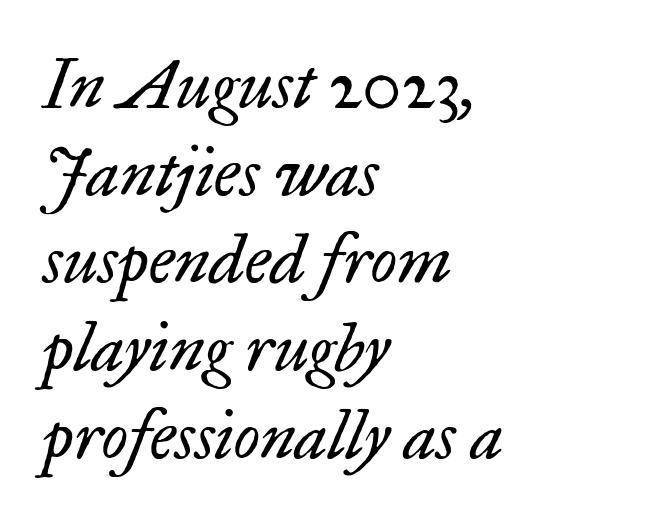
The image shows 68 px regular-weight serif type, italic (leaning right); set left-aligned, normal line spacing (1.29x), normal letter spacing, not underlined; low stroke contrast and a small x-height.
